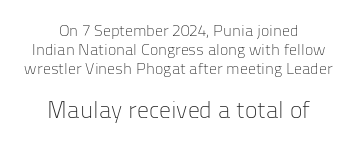
Horizontally, the lines are justified to the midpoint only. Reading top to bottom, the characters get bigger at the block break. Here the glyphs are tracked normally, forming tight word shapes. Descender tails drop into unmarked territory. The font's upright variant was chosen for this text.
